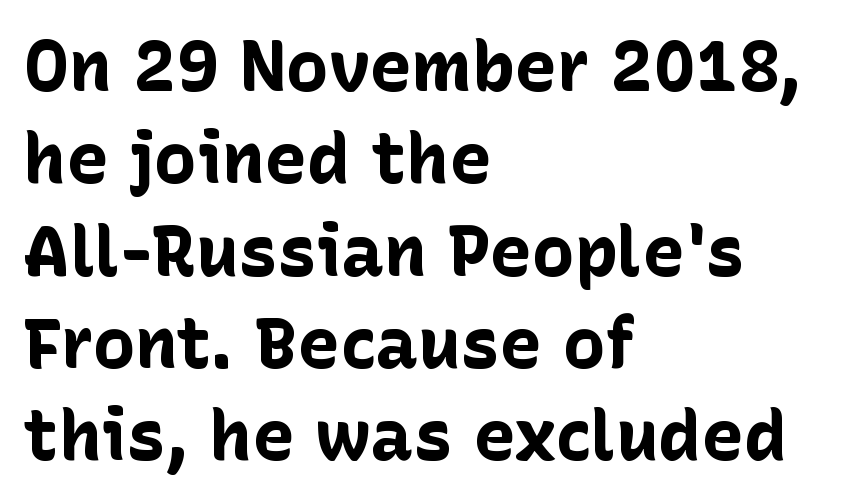
Q: Is the text bold? A: Yes.
Q: Is the text italic (slanted)? A: No, it is upright.
Q: Is the typeface a serif or a sans-serif typeface? A: Sans-serif.
Q: Is the text underlined? A: No.
Q: How is the paragraph aligned? A: Left-aligned.
Q: Is the spacing between letters normal or unusually wide? A: Normal.
Q: Is the spacing between lines tight, normal or loose? A: Normal.
Q: Width (condensed, normal, or wide)? A: Normal.
Q: Stroke contrast? A: Low.
Q: x-height? A: Medium.
Q: Monospaced? A: No.
